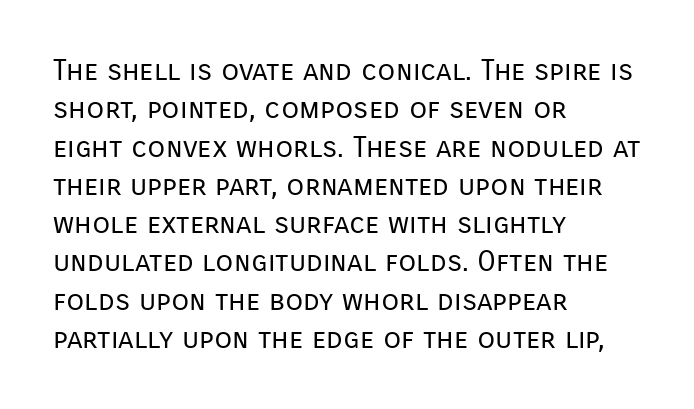
{"serif": "no", "italic": "no", "bold": "no", "weight": "regular", "width": "normal", "stroke_contrast": "low", "x_height": "medium", "monospaced": "no", "underline": "no", "align": "left", "line_spacing": "normal", "line_spacing_ratio": 1.32, "letter_spacing": "normal", "letter_spacing_em": 0.0, "glyph_px": 29}
